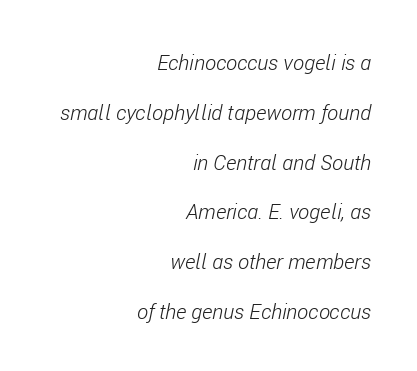
Leftover space on each line is placed entirely before the opening word. A clean baseline with only descenders dipping below it. The space between consecutive lines is lavish. Stroke mass is kept to a normal reading level or below.
